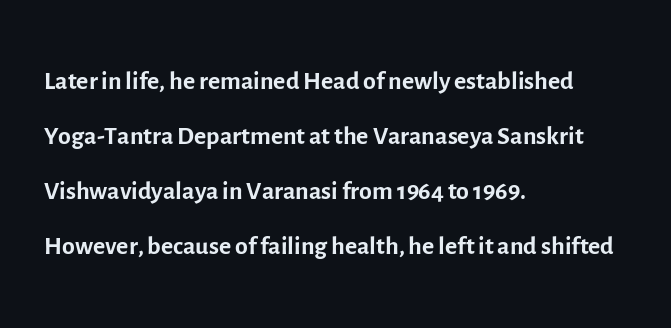
Q: Is the text bold? A: No.
Q: Is the text italic (slanted)? A: No, it is upright.
Q: Is the typeface a serif or a sans-serif typeface? A: Sans-serif.
Q: Is the text underlined? A: No.
Q: How is the paragraph aligned? A: Left-aligned.
Q: Is the spacing between letters normal or unusually wide? A: Normal.
Q: Is the spacing between lines tight, normal or loose? A: Normal.
Q: Width (condensed, normal, or wide)? A: Normal.
Q: x-height? A: Medium.
Q: Monospaced? A: No.
